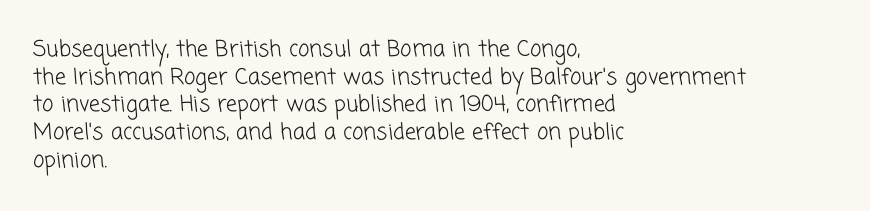
Q: Is the text bold? A: No.
Q: Is the text underlined? A: No.
Q: How is the paragraph aligned? A: Left-aligned.
Q: Is the spacing between letters normal or unusually wide? A: Normal.
Q: Is the spacing between lines tight, normal or loose? A: Normal.
